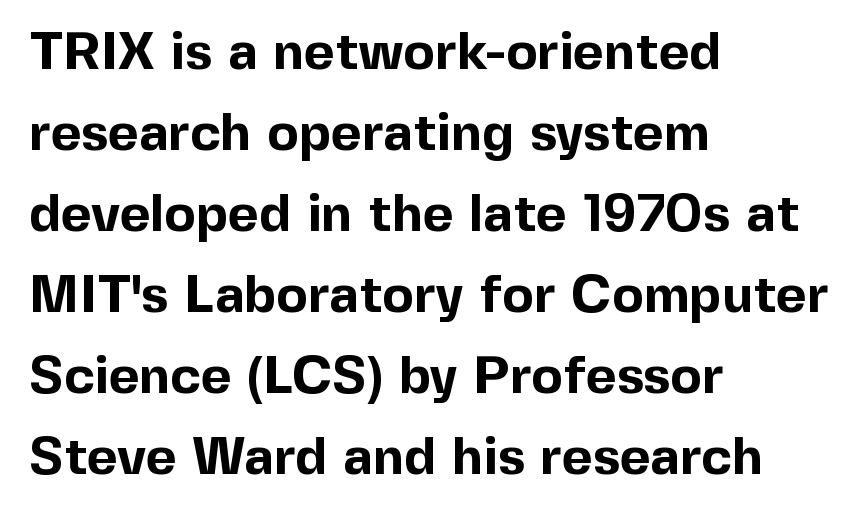
{"serif": "no", "italic": "no", "bold": "yes", "weight": "bold", "width": "normal", "x_height": "medium", "monospaced": "no", "underline": "no", "align": "left", "line_spacing": "normal", "line_spacing_ratio": 1.53, "letter_spacing": "normal", "letter_spacing_em": 0.0, "glyph_px": 53}
